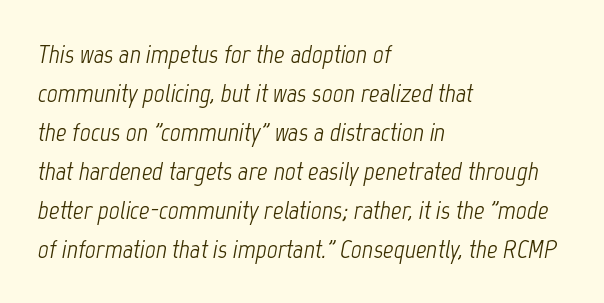
Q: Is the text bold? A: No.
Q: Is the text italic (slanted)? A: Yes, it leans right by about 12 degrees.
Q: Is the text underlined? A: No.
Q: How is the paragraph aligned? A: Left-aligned.
Q: Is the spacing between letters normal or unusually wide? A: Normal.
Q: Is the spacing between lines tight, normal or loose? A: Normal.
